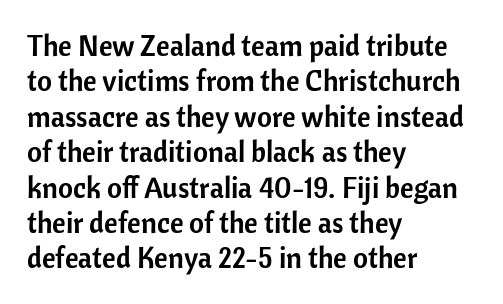
Q: Is the text italic (slanted)? A: No, it is upright.
Q: Is the typeface a serif or a sans-serif typeface? A: Sans-serif.
Q: Is the text underlined? A: No.
Q: How is the paragraph aligned? A: Left-aligned.
Q: Is the spacing between letters normal or unusually wide? A: Normal.
Q: Width (condensed, normal, or wide)? A: Normal.
Q: Stroke contrast? A: Low.
Q: x-height? A: Medium.
Q: Monospaced? A: No.
